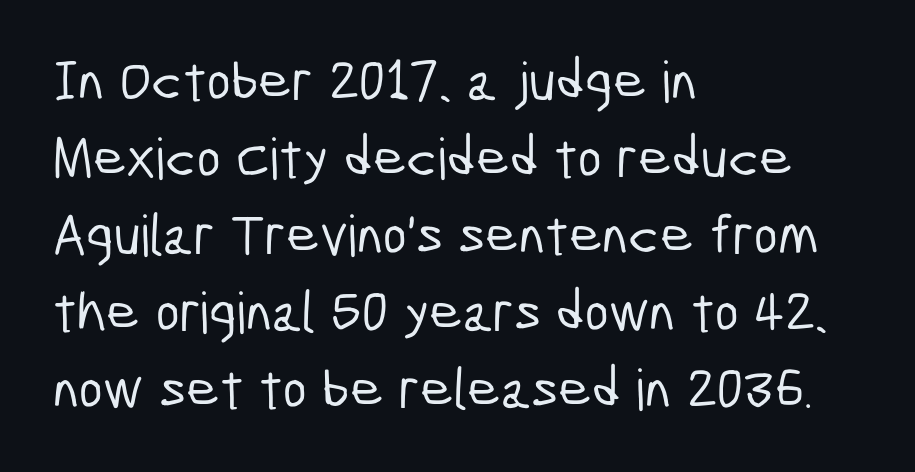
The image shows 57 px condensed sans-serif type; set left-aligned, normal line spacing (1.35x), normal letter spacing, not underlined; low stroke contrast and a medium x-height.
